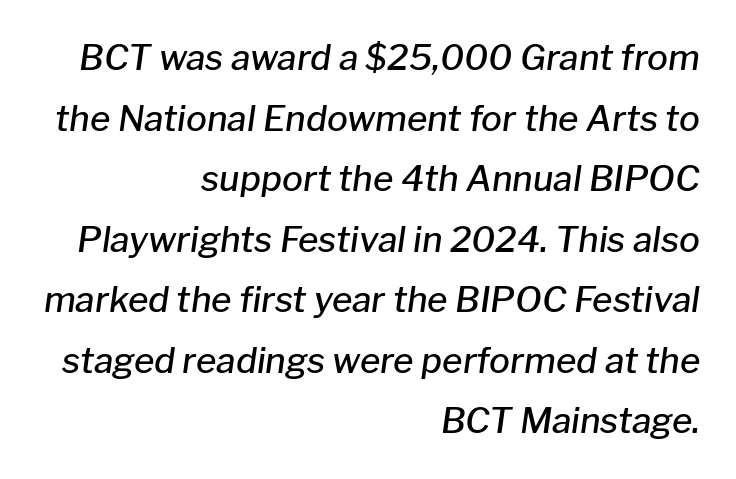
The image shows 35 px semibold type, italic (leaning right); set right-aligned, line spacing 1.73x, normal letter spacing, not underlined; low stroke contrast and a medium x-height.
